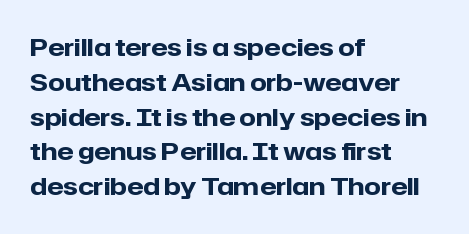
Q: Is the text bold? A: Yes.
Q: Is the text italic (slanted)? A: No, it is upright.
Q: Is the text underlined? A: No.
Q: How is the paragraph aligned? A: Left-aligned.
Q: Is the spacing between letters normal or unusually wide? A: Normal.
Q: Is the spacing between lines tight, normal or loose? A: Normal.
